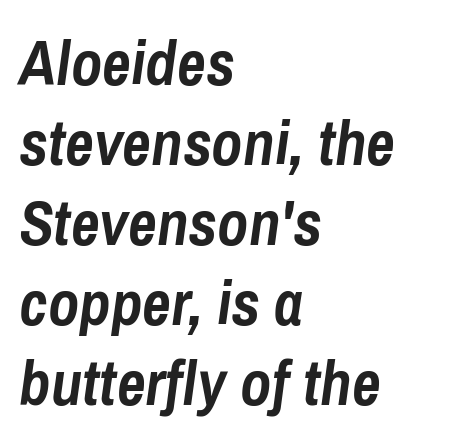
The image shows 63 px semibold, condensed type, italic (leaning right); set left-aligned, normal line spacing (1.27x), normal letter spacing, not underlined; low stroke contrast and a medium x-height.
